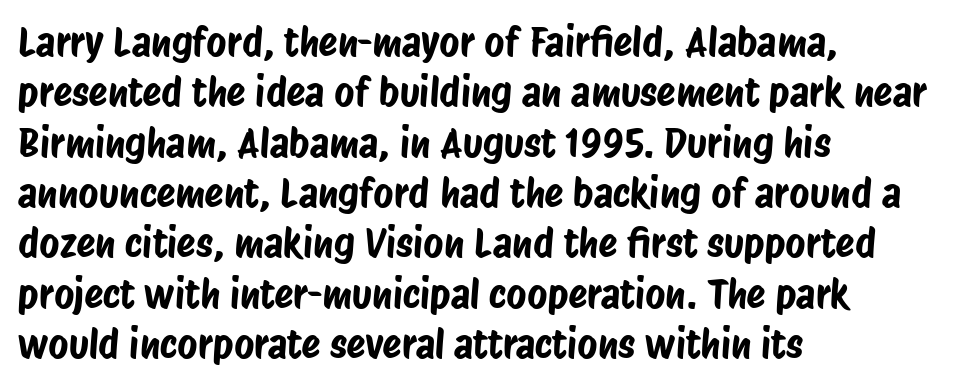
The image shows 39 px condensed sans-serif type; set left-aligned, normal line spacing (1.29x), normal letter spacing, not underlined; low stroke contrast and a large x-height.
